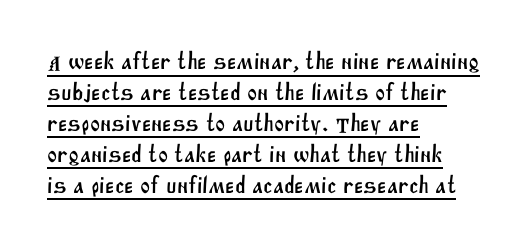
Leading matches the norm, producing a regular column. This rendering features underlined lettering. The line texture is even and compact thanks to regular tracking. The paragraph shown leans on its left margin.
